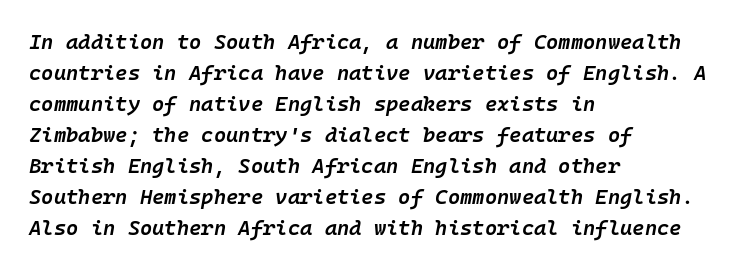
Glance below the letters and you will spot only blank space. The glyphs look as if they've been sheared to an angle. Baseline-to-baseline distance is the conventional proportion of letter height. A fair bit of extra ink — the face is semibold, not bold. Is the block centered? No — it sits flush against the left margin.
